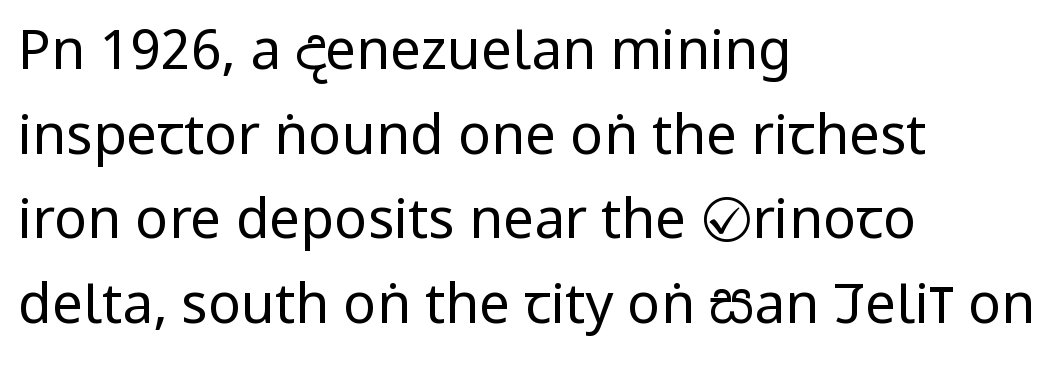
{"serif": "no", "italic": "no", "bold": "no", "weight": "regular", "width": "condensed", "stroke_contrast": "low", "x_height": "large", "monospaced": "no", "underline": "no", "align": "left", "line_spacing": "normal", "line_spacing_ratio": 1.54, "letter_spacing": "normal", "letter_spacing_em": 0.0, "glyph_px": 55}
